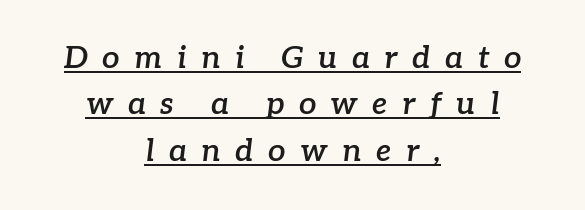
The image shows 31 px semibold serif type, italic (leaning right); set centered, normal line spacing (1.5x), unusually wide letter spacing (+0.47 em), underlined; low stroke contrast and a medium x-height.
